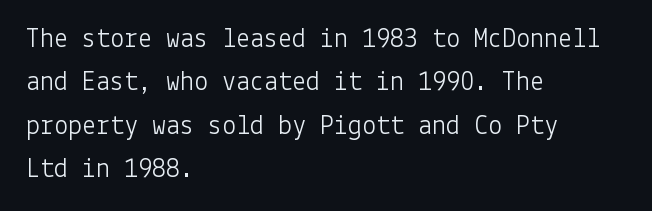
The image shows 28 px light sans-serif type, upright; set left-aligned, normal line spacing (1.55x), normal letter spacing, not underlined; low stroke contrast and a medium x-height.
